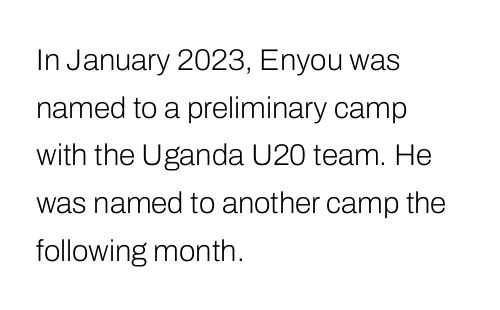
{"serif": "no", "italic": "no", "bold": "no", "weight": "light", "width": "normal", "stroke_contrast": "low", "x_height": "medium", "monospaced": "no", "underline": "no", "align": "left", "line_spacing": "normal", "line_spacing_ratio": 1.59, "letter_spacing": "normal", "letter_spacing_em": 0.0, "glyph_px": 30}
